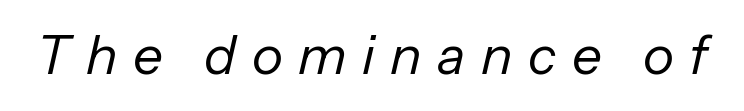
Q: Is the text bold? A: No.
Q: Is the text italic (slanted)? A: Yes, it leans right by about 13 degrees.
Q: Is the text underlined? A: No.
Q: Is the spacing between letters normal or unusually wide? A: Unusually wide.
Q: Width (condensed, normal, or wide)? A: Normal.
Q: Stroke contrast? A: Low.
Q: x-height? A: Medium.
Q: Monospaced? A: No.
